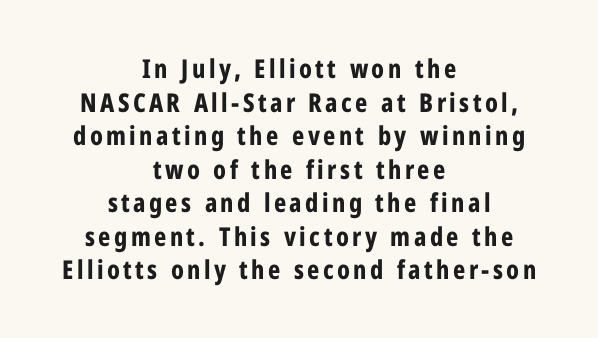
{"italic": "no", "bold": "yes", "underline": "no", "align": "center", "line_spacing": "normal", "line_spacing_ratio": 1.29, "glyph_px": 26}
